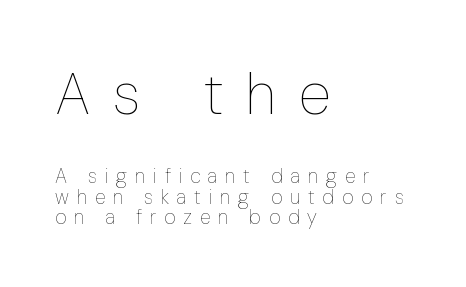
The font's upright variant was chosen for this text. Summary of vertical rhythm: compact, with narrow interline spacing. The letters look calm and open, with moderate or lighter stems. If you drew a ruler down the left edge, every line would touch it. Has an underline been added? It has not.
